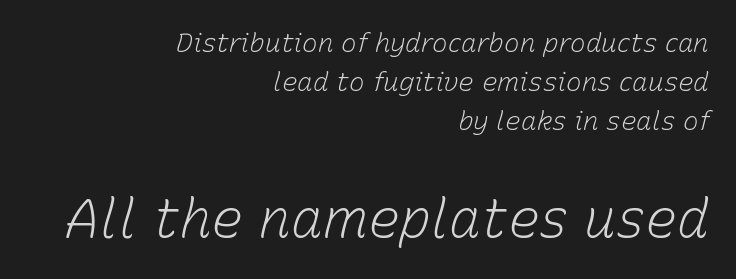
Q: Is the text bold? A: No.
Q: Is the text italic (slanted)? A: Yes, it leans right by about 15 degrees.
Q: Is the text underlined? A: No.
Q: How is the paragraph aligned? A: Right-aligned.
Q: Is the spacing between letters normal or unusually wide? A: Normal.
Q: Is the spacing between lines tight, normal or loose? A: Normal.
Q: Which block of text is set in a larger size, the first (top) or the second (bottom)? A: The second (bottom) one.
Q: Width (condensed, normal, or wide)? A: Normal.
Q: Stroke contrast? A: Low.
Q: x-height? A: Medium.
Q: Monospaced? A: No.
